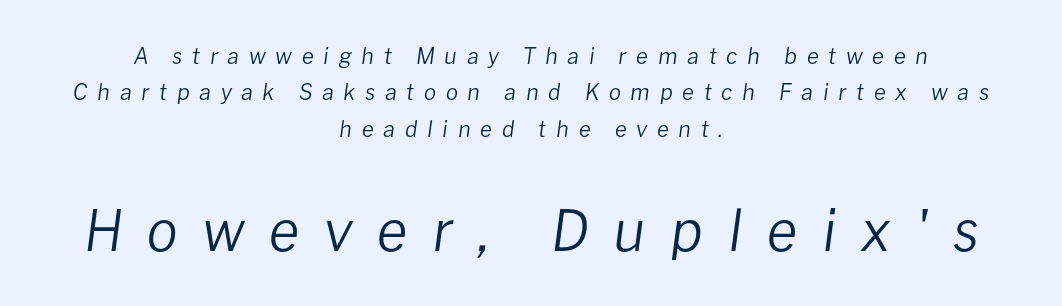
This layout puts the modest block above and the oversized block below. Loose tracking; the words dissolve into strings of separated letters. Character widths vary here, with narrow letters taking less room than wide ones. Horizontal alignment here is central, giving a formal, balanced look. Counters stay open thanks to moderate or lighter strokes.
